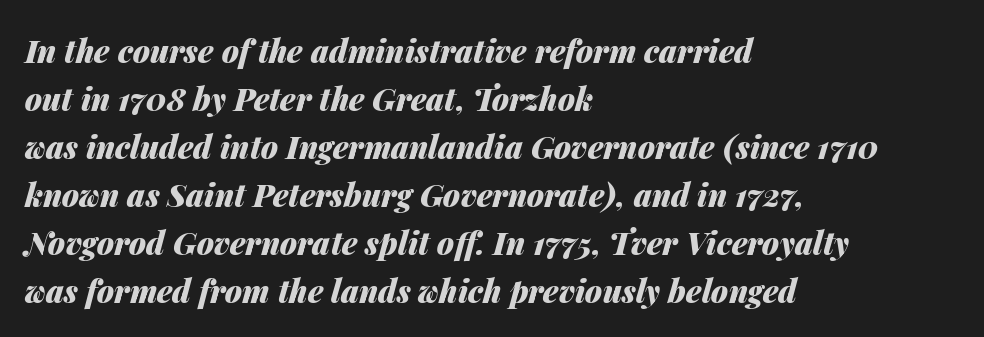
Leftover space on each line is placed entirely after the last word. Italic: yes, the glyphs are oblique. Glance below the letters and you will spot only blank space. The letters advance in unequal steps, a hallmark of proportional type. Emphasis by weight is at full strength: bold. Here the glyphs are tracked normally, forming tight word shapes.
